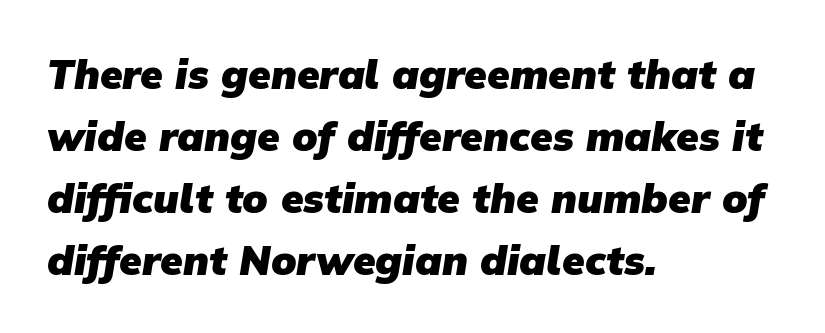
Q: Is the text bold? A: Yes.
Q: Is the typeface a serif or a sans-serif typeface? A: Sans-serif.
Q: Is the text underlined? A: No.
Q: How is the paragraph aligned? A: Left-aligned.
Q: Is the spacing between letters normal or unusually wide? A: Normal.
Q: Is the spacing between lines tight, normal or loose? A: Normal.
Q: Width (condensed, normal, or wide)? A: Normal.
Q: Stroke contrast? A: Low.
Q: x-height? A: Medium.
Q: Monospaced? A: No.
